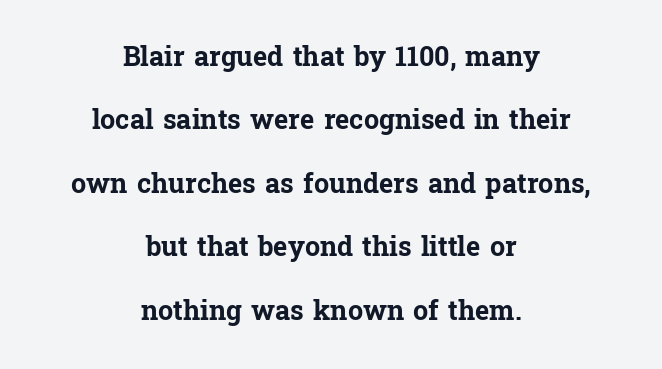
Q: Is the text bold? A: Yes.
Q: Is the text italic (slanted)? A: No, it is upright.
Q: Is the text underlined? A: No.
Q: How is the paragraph aligned? A: Centered.
Q: Is the spacing between letters normal or unusually wide? A: Normal.
Q: Is the spacing between lines tight, normal or loose? A: Loose.
